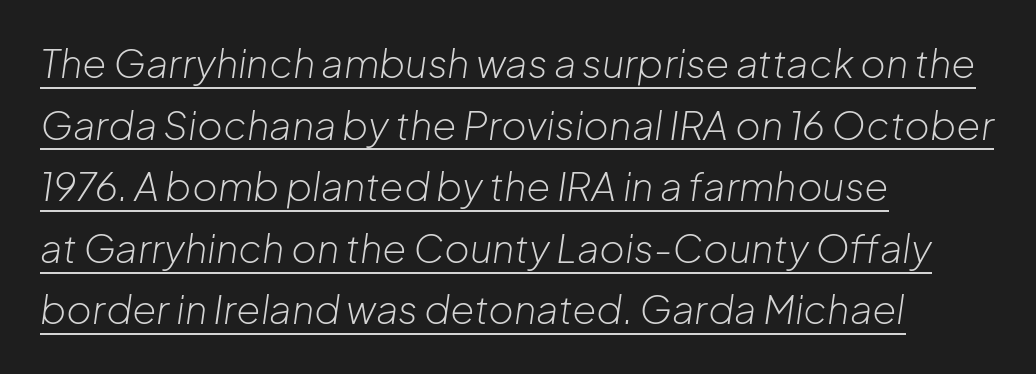
{"italic": "yes", "lean": "right", "slant_degrees": 8, "bold": "no", "weight": "light", "width": "normal", "stroke_contrast": "low", "x_height": "medium", "monospaced": "no", "underline": "yes", "align": "left", "line_spacing": "normal", "line_spacing_ratio": 1.58, "letter_spacing": "normal", "letter_spacing_em": 0.0, "glyph_px": 39}
